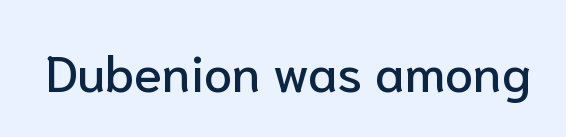
Q: Is the text italic (slanted)? A: No, it is upright.
Q: Is the typeface a serif or a sans-serif typeface? A: Sans-serif.
Q: Is the text underlined? A: No.
Q: Is the spacing between letters normal or unusually wide? A: Normal.
Q: Width (condensed, normal, or wide)? A: Normal.
Q: Stroke contrast? A: Low.
Q: x-height? A: Medium.
Q: Monospaced? A: No.
